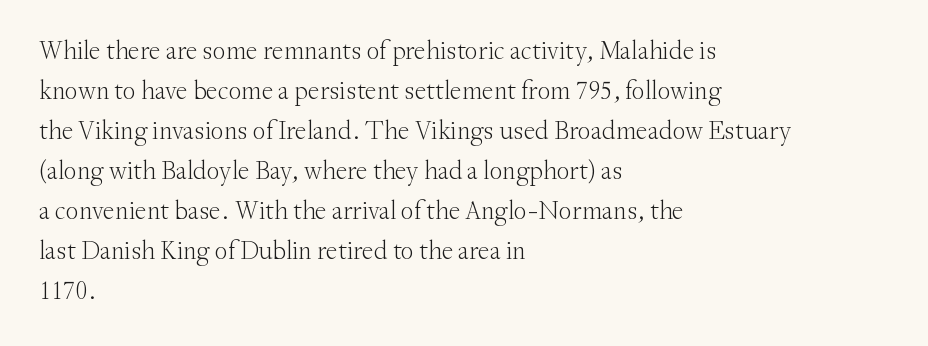
Descender tails drop into unmarked territory. Stroke mass is kept to a normal reading level or below. Default kerning and tracking; the words read as compact shapes. Teacher's note: observe the even left margin — that is flush-left alignment.
